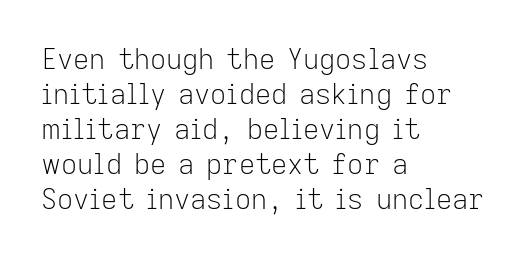
{"serif": "no", "italic": "no", "bold": "no", "weight": "light", "width": "normal", "stroke_contrast": "low", "x_height": "medium", "monospaced": "no", "underline": "no", "align": "left", "line_spacing": "normal", "line_spacing_ratio": 1.25, "letter_spacing": "normal", "letter_spacing_em": 0.0, "glyph_px": 28}
